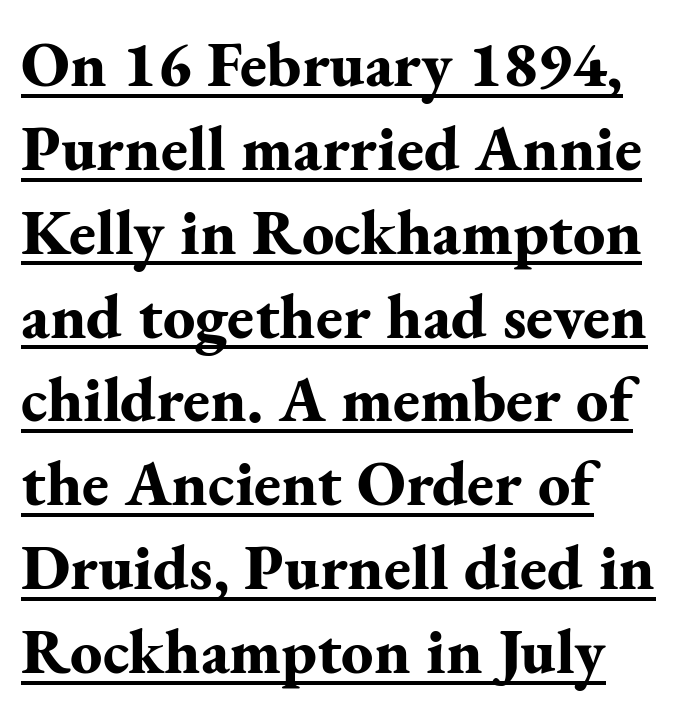
{"serif": "yes", "italic": "no", "bold": "yes", "weight": "bold", "width": "normal", "stroke_contrast": "medium", "x_height": "small", "monospaced": "no", "underline": "yes", "align": "left", "line_spacing": "normal", "line_spacing_ratio": 1.31, "letter_spacing": "normal", "letter_spacing_em": 0.0, "glyph_px": 64}
